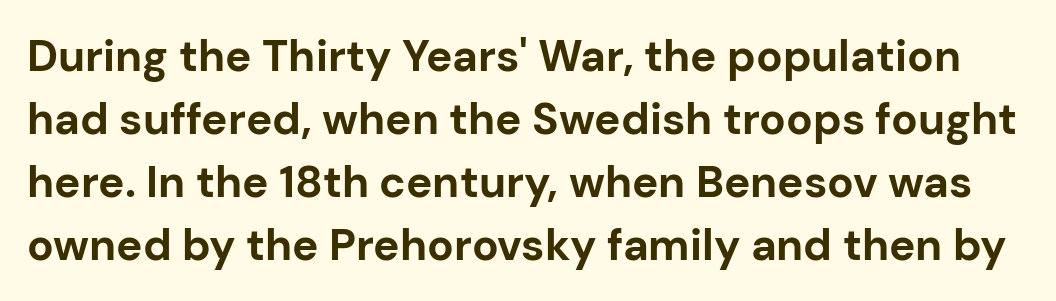
Q: Is the text bold? A: Yes.
Q: Is the text italic (slanted)? A: No, it is upright.
Q: Is the typeface a serif or a sans-serif typeface? A: Sans-serif.
Q: Is the text underlined? A: No.
Q: Is the spacing between letters normal or unusually wide? A: Normal.
Q: Is the spacing between lines tight, normal or loose? A: Normal.
Q: Width (condensed, normal, or wide)? A: Normal.
Q: Stroke contrast? A: Low.
Q: x-height? A: Medium.
Q: Monospaced? A: No.
